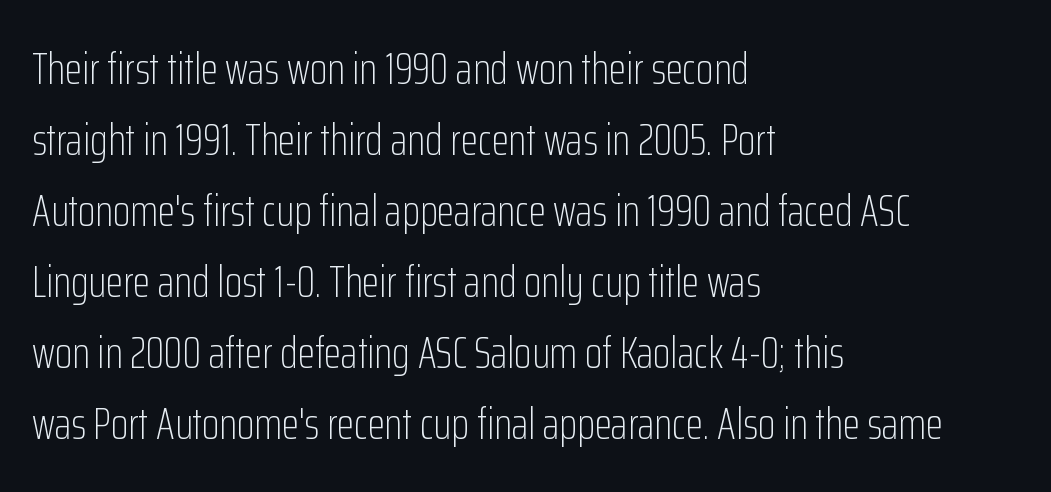
Normally led — the rows are evenly, conventionally spaced. Weight class: somewhere from thin through regular. The passage shown is typeset with a sans-serif family. Honestly, the letter spacing is just normal — you wouldn't notice it. Every character sits straight up, as roman type does.
